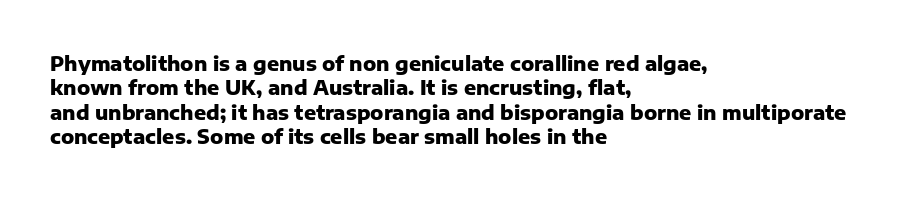
Q: Is the text bold? A: Yes.
Q: Is the text italic (slanted)? A: No, it is upright.
Q: Is the text underlined? A: No.
Q: How is the paragraph aligned? A: Left-aligned.
Q: Is the spacing between letters normal or unusually wide? A: Normal.
